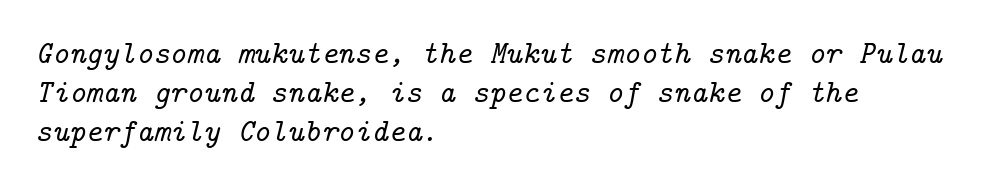
Q: Is the text italic (slanted)? A: Yes, it leans right by about 14 degrees.
Q: Is the typeface a serif or a sans-serif typeface? A: Serif.
Q: Is the text underlined? A: No.
Q: How is the paragraph aligned? A: Left-aligned.
Q: Is the spacing between letters normal or unusually wide? A: Normal.
Q: Width (condensed, normal, or wide)? A: Normal.
Q: Stroke contrast? A: Low.
Q: x-height? A: Medium.
